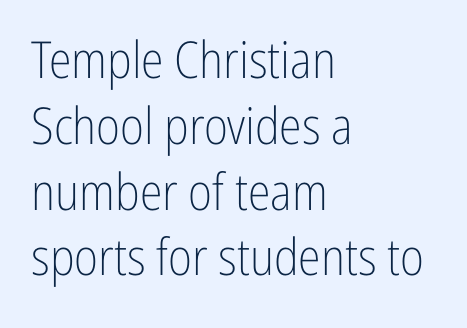
{"serif": "no", "italic": "no", "bold": "no", "weight": "light", "width": "condensed", "stroke_contrast": "low", "x_height": "medium", "monospaced": "no", "underline": "no", "align": "left", "line_spacing": "normal", "line_spacing_ratio": 1.29, "letter_spacing": "normal", "letter_spacing_em": 0.0, "glyph_px": 51}
